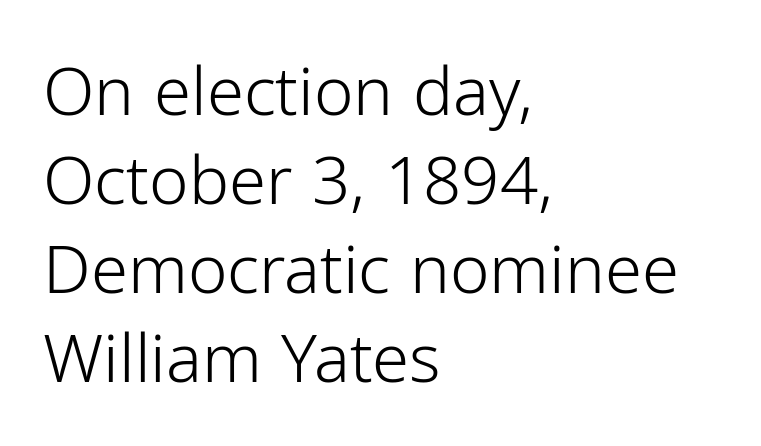
Does the lettering tilt? It doesn't — this is upright. A typesetter would call this proportional, since set widths differ per character. If you measured baseline to baseline, you'd find a middling distance. Bare-footed words on every line. Does the type have serifs? No, each stem ends abruptly. Compared with a typical body face, this is equally light or lighter still.
